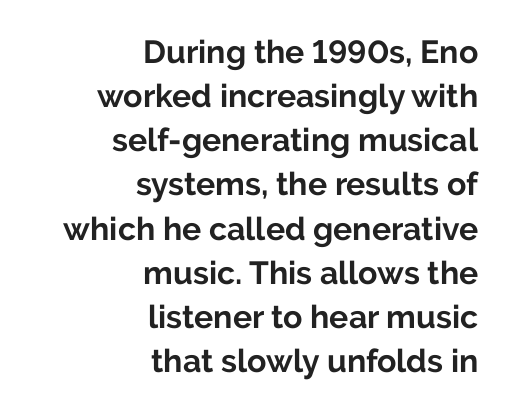
Q: Is the text bold? A: Yes.
Q: Is the text italic (slanted)? A: No, it is upright.
Q: Is the typeface a serif or a sans-serif typeface? A: Sans-serif.
Q: Is the text underlined? A: No.
Q: How is the paragraph aligned? A: Right-aligned.
Q: Is the spacing between letters normal or unusually wide? A: Normal.
Q: Is the spacing between lines tight, normal or loose? A: Normal.
Q: Width (condensed, normal, or wide)? A: Normal.
Q: Stroke contrast? A: Low.
Q: x-height? A: Medium.
Q: Monospaced? A: No.
